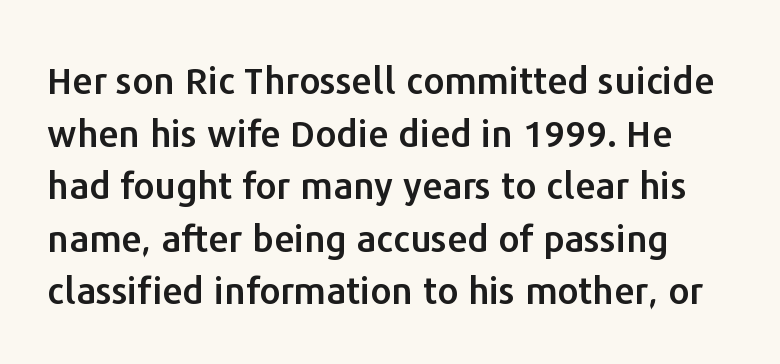
The passage shown is typed in a proportional face where columns would drift. This sample uses plain, unmodified letter spacing. It's the straight-up-and-down kind of type. The string is rendered with underlining switched off. The glyphs in this specimen are sans serif.
